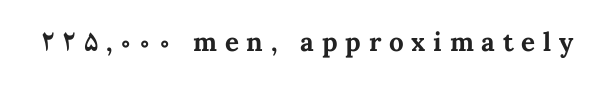
Q: Is the text bold? A: Yes.
Q: Is the text italic (slanted)? A: No, it is upright.
Q: Is the text underlined? A: No.
Q: Is the spacing between letters normal or unusually wide? A: Unusually wide.
